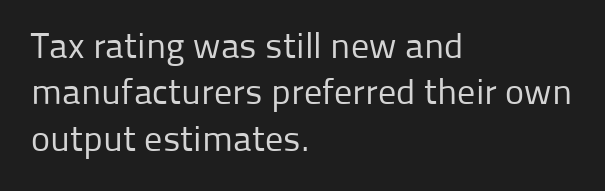
The image shows 36 px regular-weight sans-serif type, upright; set left-aligned, normal line spacing (1.29x), normal letter spacing, not underlined; low stroke contrast and a medium x-height.
